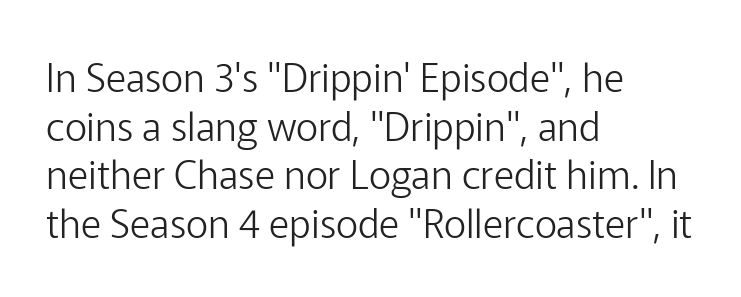
Q: Is the text bold? A: No.
Q: Is the text italic (slanted)? A: No, it is upright.
Q: Is the typeface a serif or a sans-serif typeface? A: Sans-serif.
Q: Is the text underlined? A: No.
Q: How is the paragraph aligned? A: Left-aligned.
Q: Is the spacing between letters normal or unusually wide? A: Normal.
Q: Is the spacing between lines tight, normal or loose? A: Normal.
Q: Width (condensed, normal, or wide)? A: Normal.
Q: Stroke contrast? A: Low.
Q: x-height? A: Medium.
Q: Monospaced? A: No.
